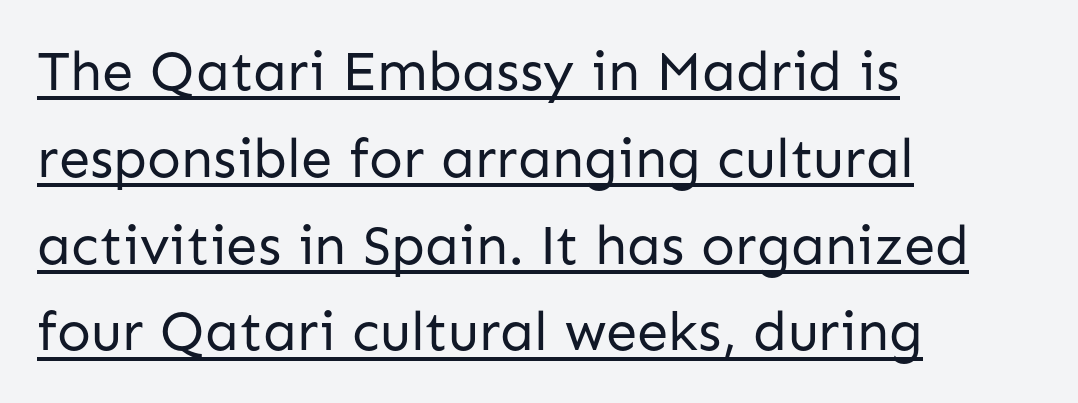
The image shows 56 px regular-weight sans-serif type, upright; set left-aligned, normal line spacing (1.55x), normal letter spacing, underlined; low stroke contrast and a medium x-height.
